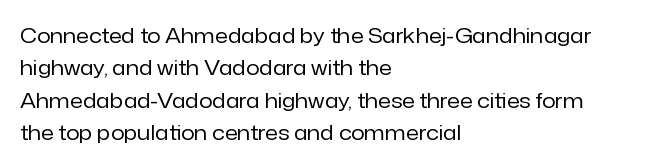
The image shows 21 px text type, upright; set left-aligned, normal line spacing (1.54x), normal letter spacing, not underlined.
